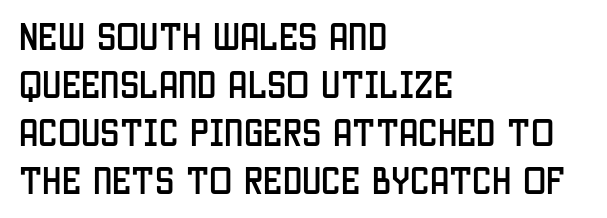
{"serif": "no", "italic": "no", "width": "condensed", "stroke_contrast": "low", "x_height": "large", "monospaced": "no", "underline": "no", "align": "left", "line_spacing": "normal", "line_spacing_ratio": 1.55, "letter_spacing": "normal", "letter_spacing_em": 0.0, "glyph_px": 31}
